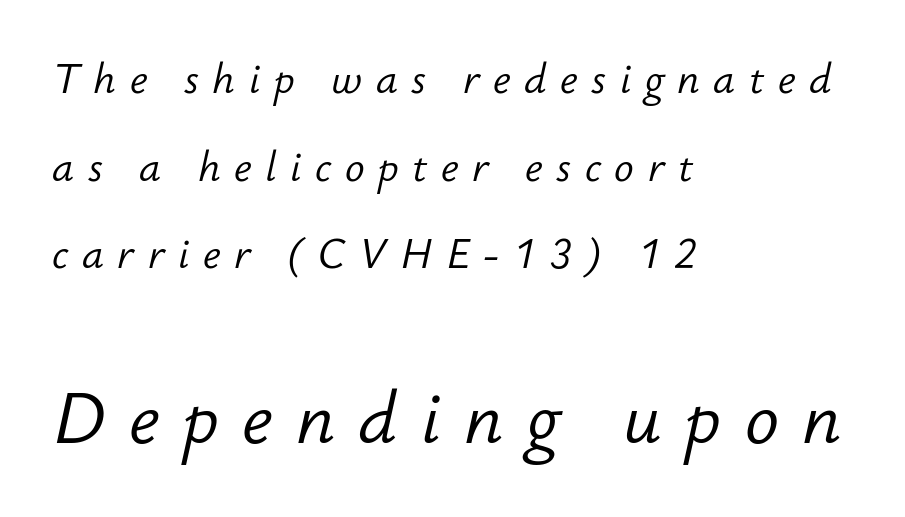
Note the varied advance widths — an 'i' is clearly narrower than an 'm'. Weight: regular or lighter. Visually, the bottom section dominates because its glyphs are scaled up. The letterforms stand isolated, each surrounded by extra space. Widely set lines give the paragraph a tall, airy silhouette.
